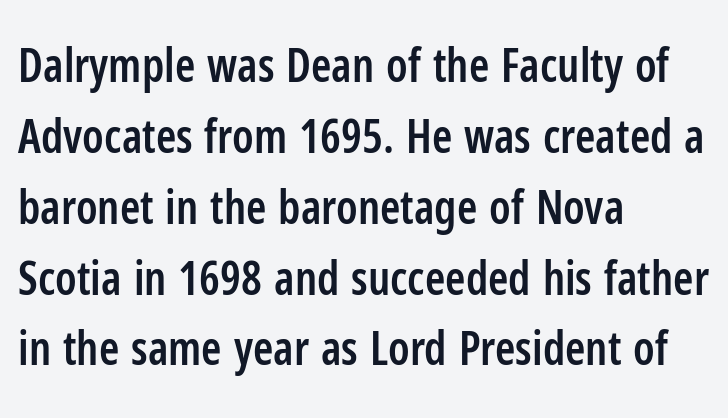
{"serif": "no", "italic": "no", "bold": "semi", "weight": "semibold", "width": "condensed", "stroke_contrast": "low", "x_height": "medium", "monospaced": "no", "underline": "no", "align": "left", "line_spacing": "normal", "line_spacing_ratio": 1.54, "letter_spacing": "normal", "letter_spacing_em": 0.0, "glyph_px": 46}
